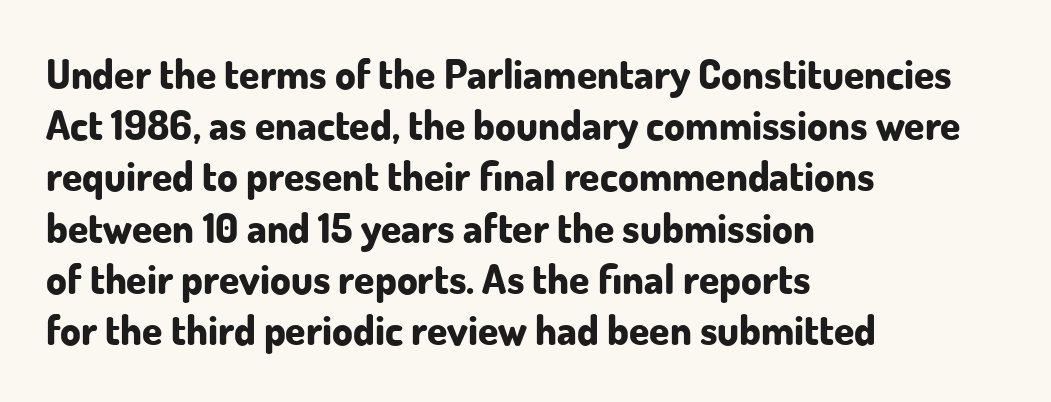
Note the varied advance widths — an 'i' is clearly narrower than an 'm'. No word sits above an underline. The characters display no serif detailing; their extremities are plain. Honestly, the row spacing looks completely unremarkable.
